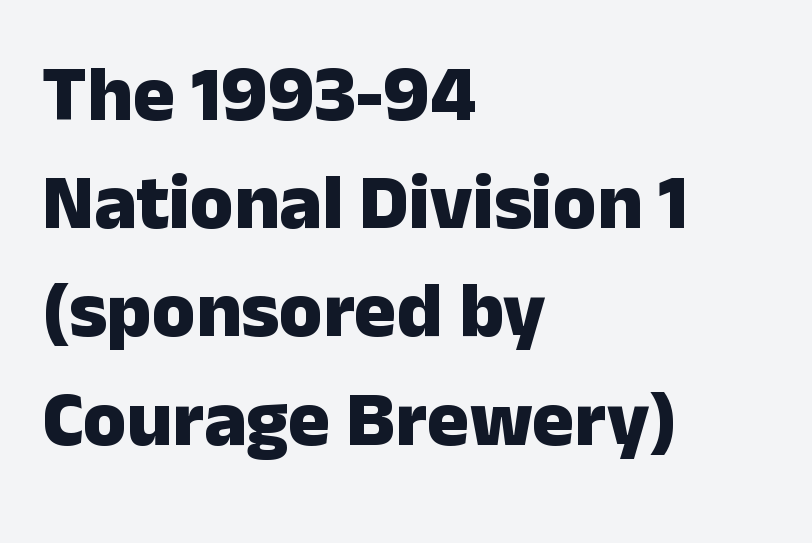
{"serif": "no", "italic": "no", "bold": "yes", "weight": "heavy", "width": "normal", "stroke_contrast": "low", "x_height": "medium", "monospaced": "no", "underline": "no", "align": "left", "line_spacing": "normal", "line_spacing_ratio": 1.37, "letter_spacing": "normal", "letter_spacing_em": 0.0, "glyph_px": 79}
